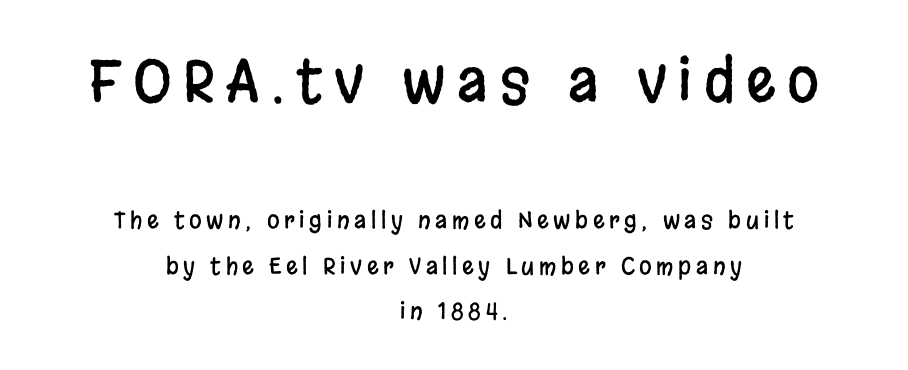
{"serif": "no", "italic": "no", "width": "condensed", "stroke_contrast": "low", "x_height": "large", "monospaced": "no", "underline": "no", "align": "center", "line_spacing": "loose", "line_spacing_ratio": 1.99, "letter_spacing": "wide", "letter_spacing_em": 0.2, "larger_block": "first", "size_ratio": 2.52, "glyph_px": 58}
